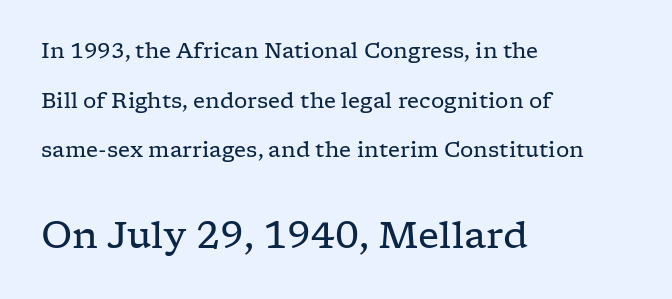
Successive baselines arrive slowly, with a big drop between each. The type family on display is of the serif kind. A quiet, ordinary-to-light weight characterises the typeface. The rendering keeps characters at their native spacing. The space directly below the letters is spotless.
